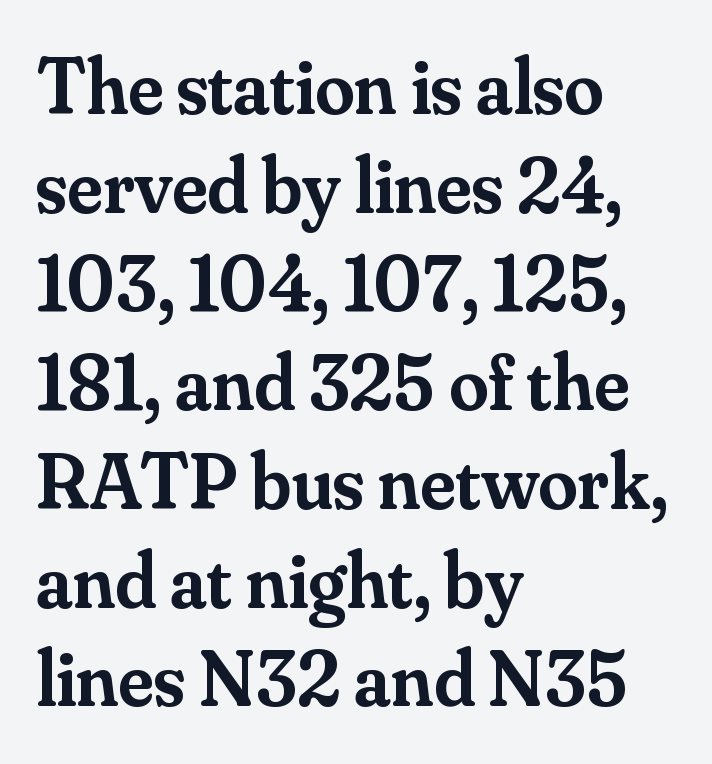
Q: Is the text bold? A: Semi-bold.
Q: Is the text italic (slanted)? A: No, it is upright.
Q: Is the typeface a serif or a sans-serif typeface? A: Serif.
Q: Is the text underlined? A: No.
Q: How is the paragraph aligned? A: Left-aligned.
Q: Is the spacing between letters normal or unusually wide? A: Normal.
Q: Is the spacing between lines tight, normal or loose? A: Normal.
Q: Width (condensed, normal, or wide)? A: Normal.
Q: Stroke contrast? A: Medium.
Q: x-height? A: Small.
Q: Monospaced? A: No.
